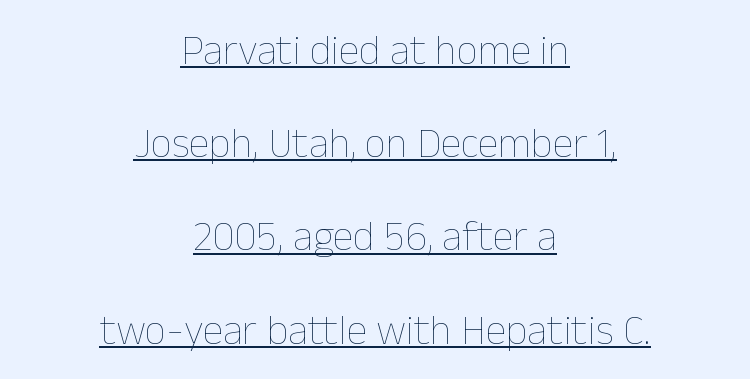
{"italic": "no", "bold": "no", "weight": "thin", "width": "normal", "stroke_contrast": "low", "x_height": "medium", "monospaced": "no", "underline": "yes", "align": "center", "line_spacing": "loose", "line_spacing_ratio": 2.22, "letter_spacing": "normal", "letter_spacing_em": 0.0, "glyph_px": 42}
